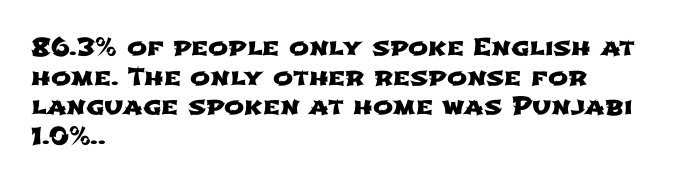
The image shows 24 px text type; set left-aligned, line spacing 1.23x, normal letter spacing, not underlined.
